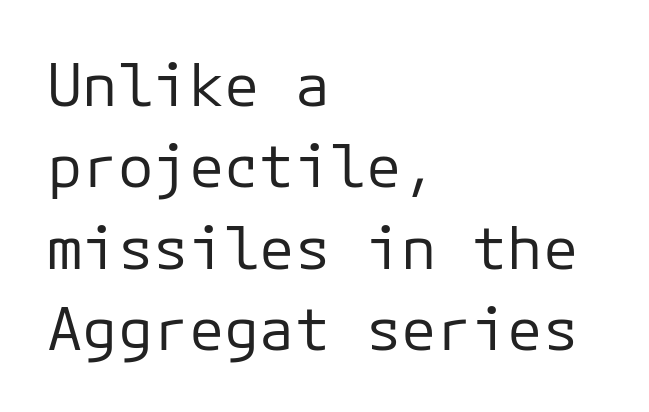
{"serif": "no", "italic": "no", "bold": "no", "weight": "regular", "width": "normal", "stroke_contrast": "low", "x_height": "medium", "underline": "no", "align": "left", "line_spacing": "normal", "line_spacing_ratio": 1.38, "letter_spacing": "normal", "letter_spacing_em": 0.0, "glyph_px": 59}
